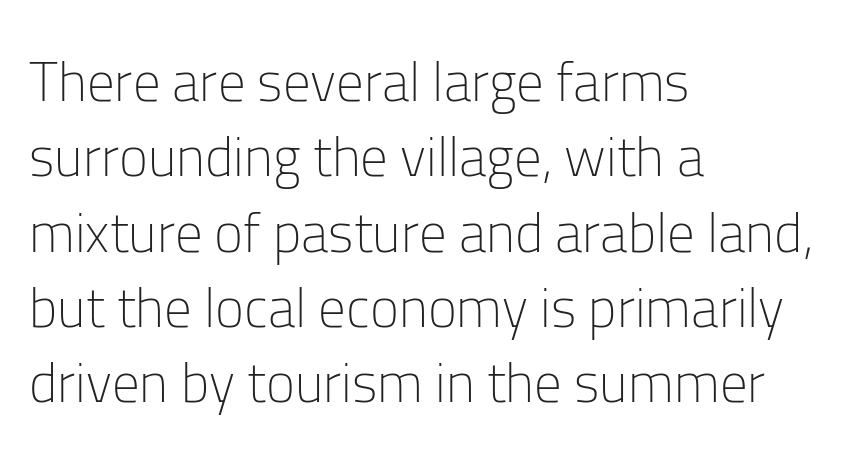
Anything drawn beneath the words? Only blank space. Posture: vertical. Stem width sits at or under what a default text font uses. Leading: standard. Compared with a centered layout, this one pins lines to the left instead.
